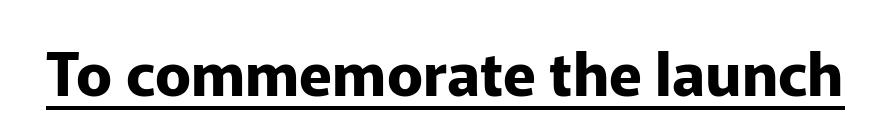
{"serif": "no", "italic": "no", "bold": "yes", "weight": "bold", "width": "normal", "stroke_contrast": "low", "x_height": "medium", "monospaced": "no", "underline": "yes", "letter_spacing": "normal", "letter_spacing_em": 0.0, "glyph_px": 60}
